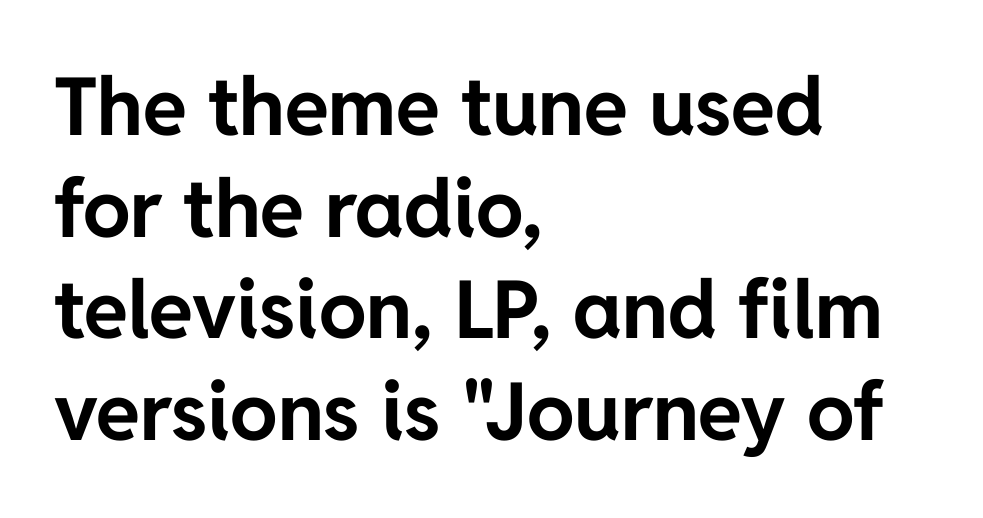
{"serif": "no", "italic": "no", "bold": "yes", "weight": "bold", "width": "normal", "stroke_contrast": "low", "x_height": "medium", "monospaced": "no", "underline": "no", "align": "left", "line_spacing": "normal", "line_spacing_ratio": 1.27, "letter_spacing": "normal", "letter_spacing_em": 0.0, "glyph_px": 80}
